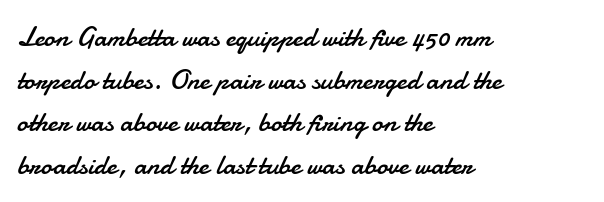
Do the characters align in a grid? No, the font is proportional. The face looks like a standard text weight, possibly lighter. Quick note: underline off. These lines sit exactly where default settings would place them.
